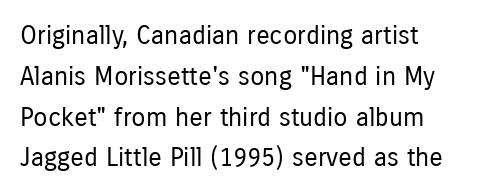
The image shows 26 px text type, upright; set left-aligned, normal line spacing (1.57x), normal letter spacing, not underlined.
